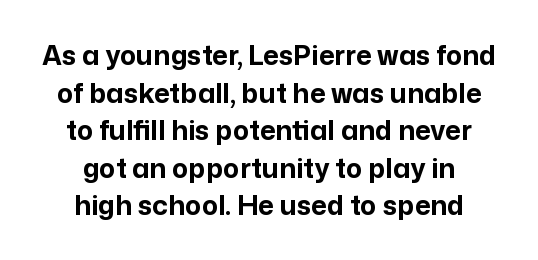
The image shows 27 px bold type, upright; set centered, normal line spacing (1.39x), normal letter spacing, not underlined.
